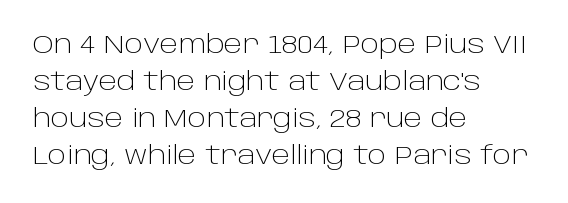
A typesetter would call this leading conventional body-copy spacing. Descender tails drop into unmarked territory. Visually the block forms a straight wall on the left and a jagged coastline on the right. Do the letters lean? They stand straight.
